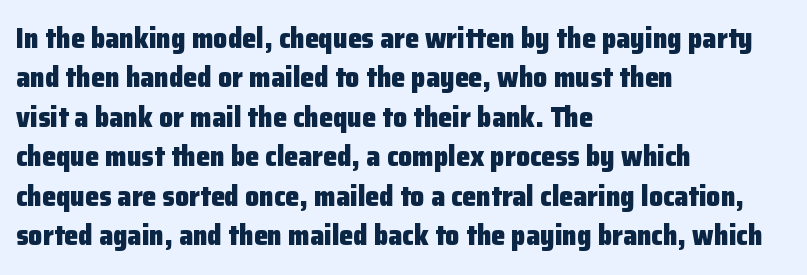
Q: Is the text bold? A: Yes.
Q: Is the text italic (slanted)? A: No, it is upright.
Q: Is the typeface a serif or a sans-serif typeface? A: Sans-serif.
Q: Is the text underlined? A: No.
Q: How is the paragraph aligned? A: Left-aligned.
Q: Is the spacing between letters normal or unusually wide? A: Normal.
Q: Is the spacing between lines tight, normal or loose? A: Normal.
Q: Width (condensed, normal, or wide)? A: Normal.
Q: Stroke contrast? A: Low.
Q: x-height? A: Medium.
Q: Monospaced? A: No.
